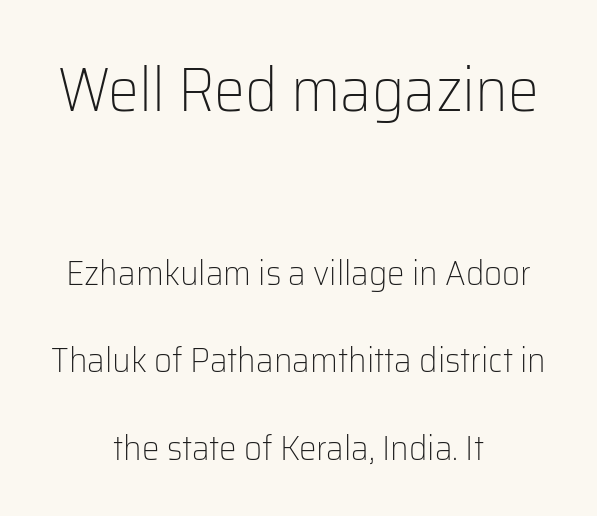
The letters stand straight up with perfectly vertical stems. No heavy texture on the line: the type isn't bold. The rendering uses natural spacing where letterforms have individual widths. The paragraph has two soft edges and a firm central axis. Is this a sans? Yes — the strokes have no serifs.
